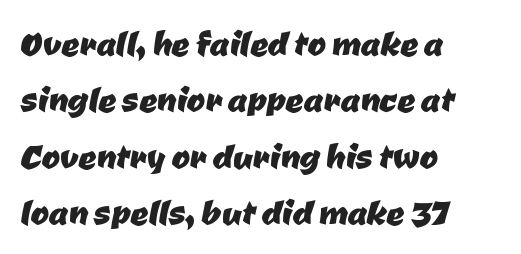
{"serif": "no", "width": "normal", "stroke_contrast": "low", "x_height": "medium", "monospaced": "no", "underline": "no", "align": "left", "line_spacing": "normal", "line_spacing_ratio": 1.28, "letter_spacing": "normal", "letter_spacing_em": 0.0, "glyph_px": 44}
